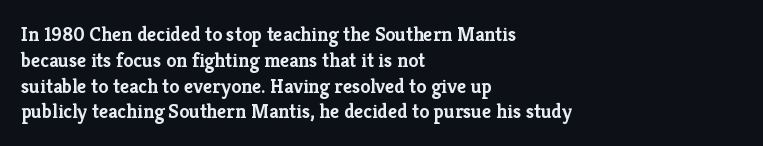
Q: Is the text bold? A: Yes.
Q: Is the text italic (slanted)? A: No, it is upright.
Q: Is the text underlined? A: No.
Q: How is the paragraph aligned? A: Left-aligned.
Q: Is the spacing between letters normal or unusually wide? A: Normal.
Q: Is the spacing between lines tight, normal or loose? A: Normal.
